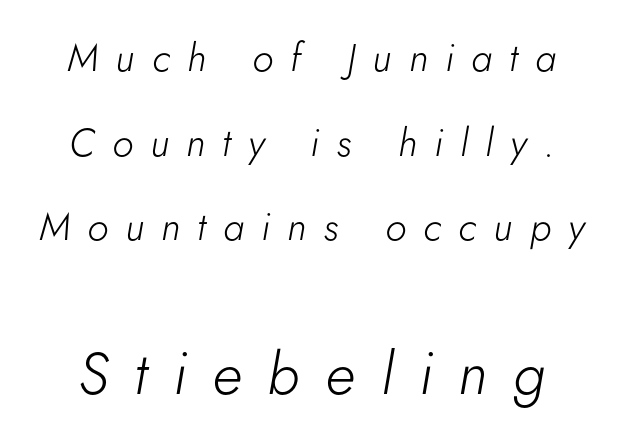
The image shows 59 px light type, italic (leaning right); set loose line spacing (2.17x), unusually wide letter spacing (+0.44 em), not underlined; the second (bottom) block is 1.51x larger; low stroke contrast and a small x-height.
